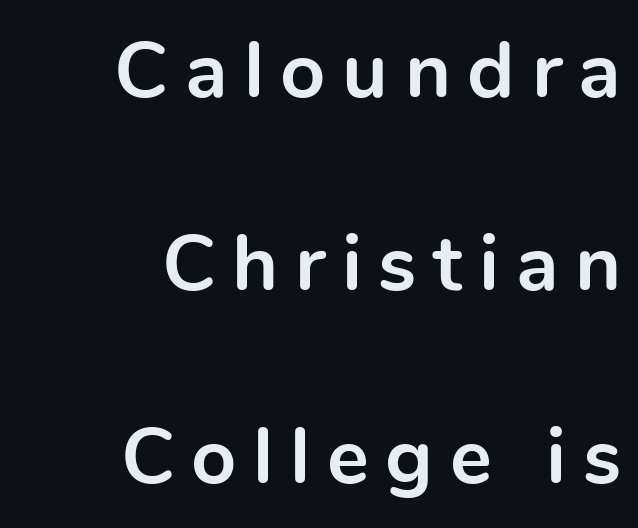
Q: Is the text bold? A: Yes.
Q: Is the text italic (slanted)? A: No, it is upright.
Q: Is the typeface a serif or a sans-serif typeface? A: Sans-serif.
Q: Is the text underlined? A: No.
Q: How is the paragraph aligned? A: Right-aligned.
Q: Is the spacing between letters normal or unusually wide? A: Unusually wide.
Q: Is the spacing between lines tight, normal or loose? A: Loose.
Q: Width (condensed, normal, or wide)? A: Normal.
Q: x-height? A: Medium.
Q: Monospaced? A: No.
